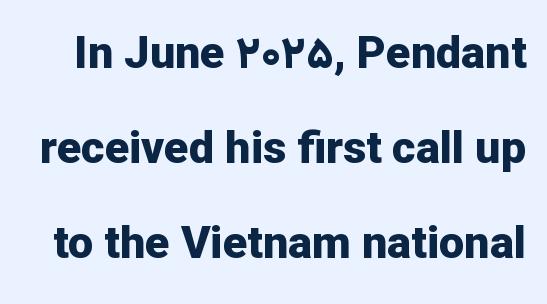
{"serif": "no", "italic": "no", "bold": "yes", "weight": "bold", "width": "normal", "stroke_contrast": "low", "x_height": "medium", "monospaced": "no", "underline": "no", "line_spacing": "loose", "line_spacing_ratio": 2.11, "letter_spacing": "normal", "letter_spacing_em": 0.0, "glyph_px": 45}
